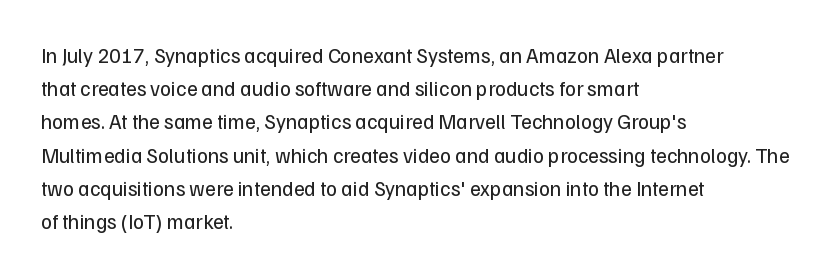
Q: Is the text bold? A: No.
Q: Is the text italic (slanted)? A: No, it is upright.
Q: Is the text underlined? A: No.
Q: How is the paragraph aligned? A: Left-aligned.
Q: Is the spacing between letters normal or unusually wide? A: Normal.
Q: Is the spacing between lines tight, normal or loose? A: Normal.
